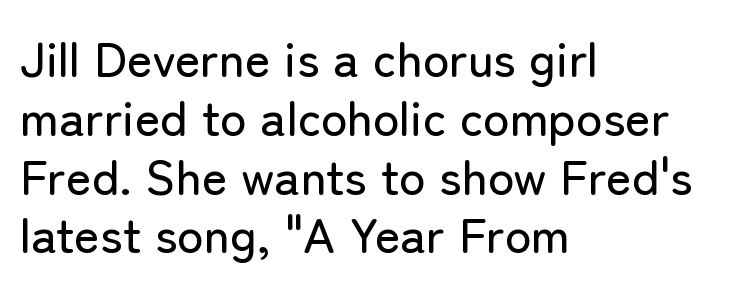
{"serif": "no", "italic": "no", "width": "normal", "stroke_contrast": "low", "x_height": "medium", "monospaced": "no", "underline": "no", "align": "left", "line_spacing_ratio": 1.2, "letter_spacing": "normal", "letter_spacing_em": 0.0, "glyph_px": 49}
